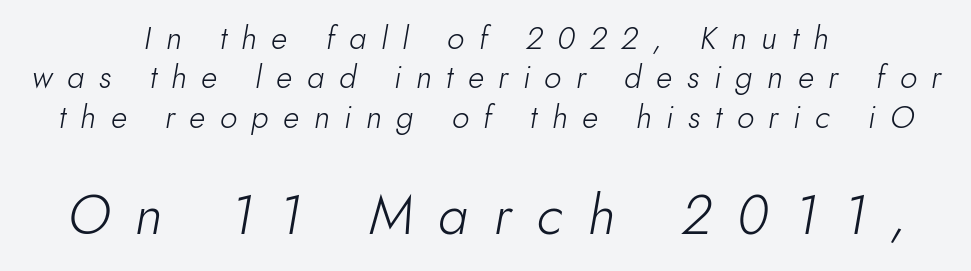
The image shows 54 px light type, italic (leaning right); set centered, normal line spacing (1.27x), unusually wide letter spacing (+0.47 em), not underlined; the second (bottom) block is 1.74x larger; low stroke contrast and a small x-height.
